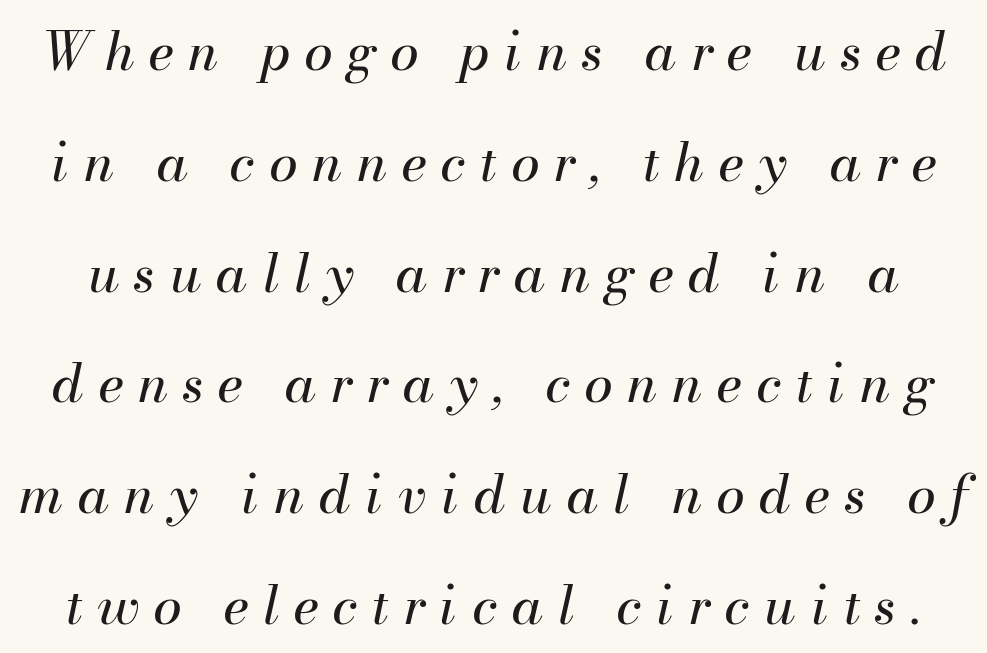
The letters advance in unequal steps, a hallmark of proportional type. The cut favours lightness, reaching ordinary text weight at its darkest. The tracking reads as deliberately expanded to a designer's eye. The passage shown leans; its letterforms are oblique. Rows of type keep a wide berth in the vertical direction.
